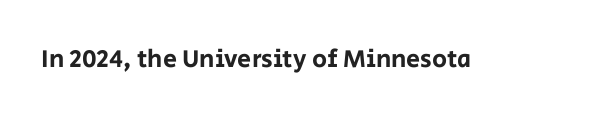
The image shows 25 px text type, upright; set normal letter spacing, not underlined.
